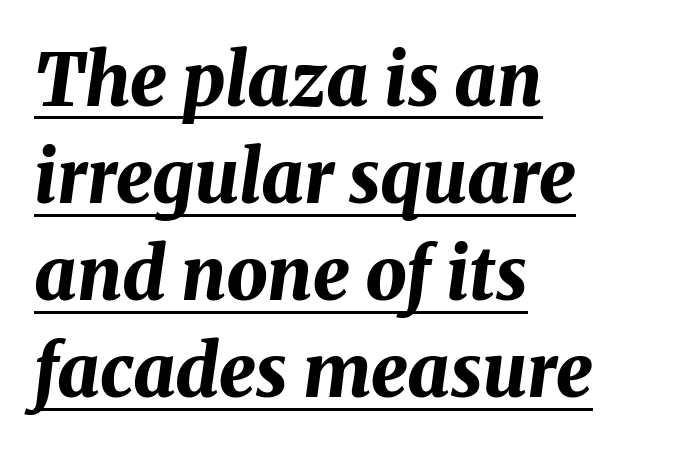
The image shows 73 px bold type, italic (leaning right); set left-aligned, normal line spacing (1.33x), normal letter spacing, underlined; medium stroke contrast and a medium x-height.
